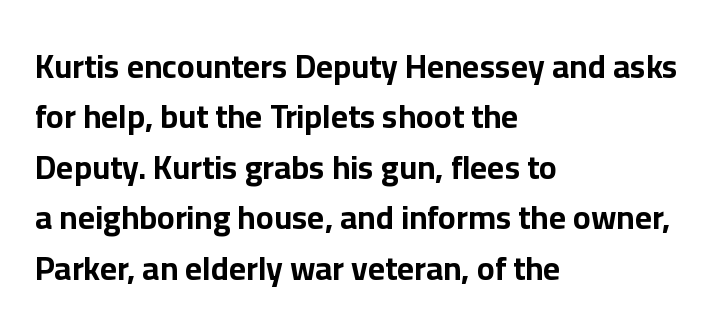
{"serif": "no", "italic": "no", "bold": "yes", "weight": "bold", "width": "normal", "stroke_contrast": "low", "x_height": "medium", "monospaced": "no", "underline": "no", "align": "left", "line_spacing": "normal", "line_spacing_ratio": 1.53, "letter_spacing": "normal", "letter_spacing_em": 0.0, "glyph_px": 33}
